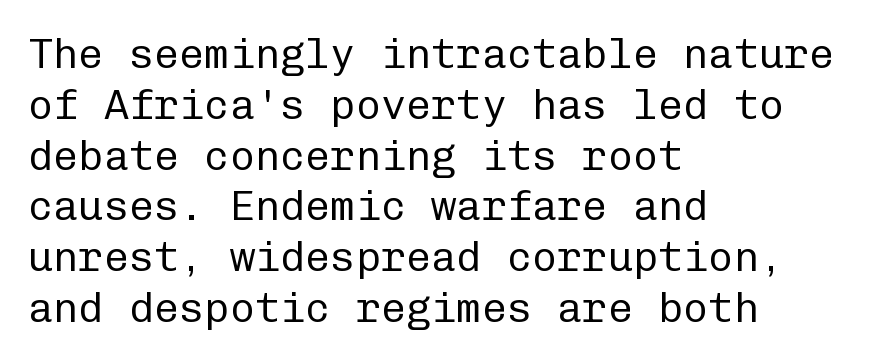
Q: Is the text bold? A: No.
Q: Is the text italic (slanted)? A: No, it is upright.
Q: Is the typeface a serif or a sans-serif typeface? A: Sans-serif.
Q: Is the text underlined? A: No.
Q: How is the paragraph aligned? A: Left-aligned.
Q: Is the spacing between letters normal or unusually wide? A: Normal.
Q: Width (condensed, normal, or wide)? A: Normal.
Q: Stroke contrast? A: Low.
Q: x-height? A: Medium.
Q: Monospaced? A: Yes.
